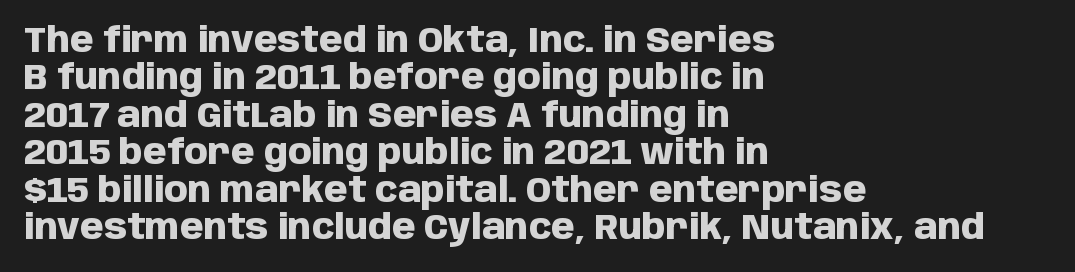
{"serif": "no", "italic": "no", "bold": "yes", "weight": "heavy", "width": "normal", "stroke_contrast": "low", "x_height": "large", "monospaced": "no", "underline": "no", "align": "left", "line_spacing": "tight", "line_spacing_ratio": 1.1, "letter_spacing": "normal", "letter_spacing_em": 0.0, "glyph_px": 34}
